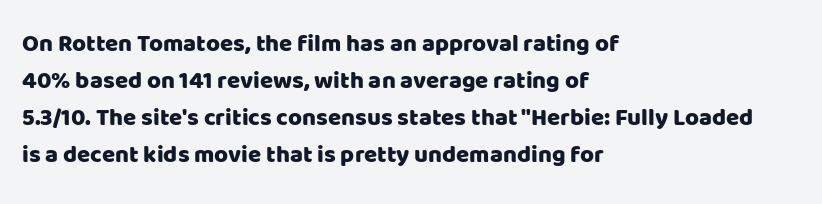
The image shows 24 px text type, upright; set left-aligned, normal line spacing (1.54x), normal letter spacing, not underlined.
